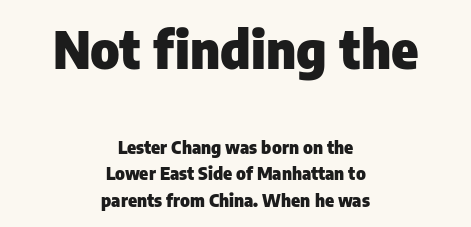
Q: Is the text bold? A: Yes.
Q: Is the text italic (slanted)? A: No, it is upright.
Q: Is the typeface a serif or a sans-serif typeface? A: Sans-serif.
Q: Is the text underlined? A: No.
Q: How is the paragraph aligned? A: Centered.
Q: Is the spacing between letters normal or unusually wide? A: Normal.
Q: Is the spacing between lines tight, normal or loose? A: Normal.
Q: Which block of text is set in a larger size, the first (top) or the second (bottom)? A: The first (top) one.
Q: Width (condensed, normal, or wide)? A: Normal.
Q: Stroke contrast? A: Low.
Q: x-height? A: Medium.
Q: Monospaced? A: No.
